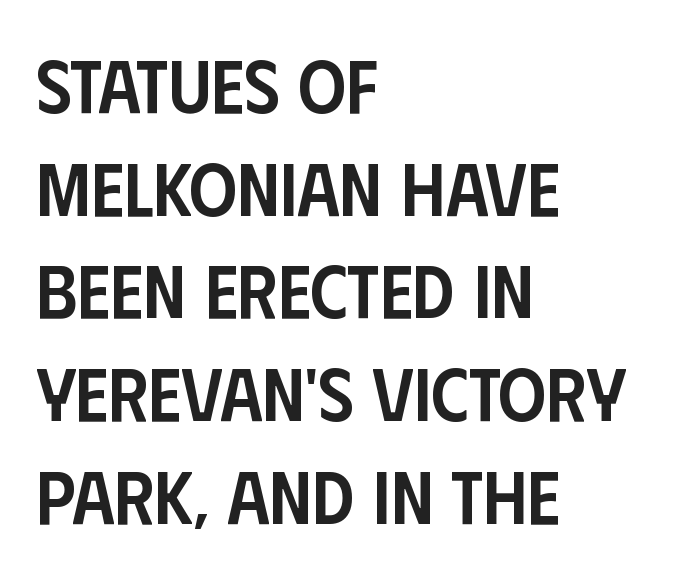
Note the varied advance widths — an 'i' is clearly narrower than an 'm'. If you drew a ruler down the left edge, every line would touch it. Vertically, the passage feels balanced, rows spaced as you'd expect. Has an underline been added? It has not. I'd describe the lettering as semibold — firm but not a full bold. Do the letters lean? They stand straight.
